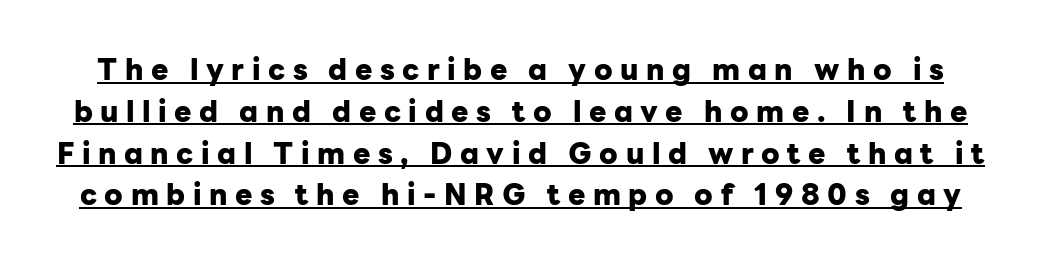
Tracking here is generous; glyphs stand well apart from one another. Every word sits above its own underline. The rows are spaced the way most documents space them. Plenty of ink on the page — the face is bold. Each letter keeps its own natural width here, so spacing adapts to shape.
